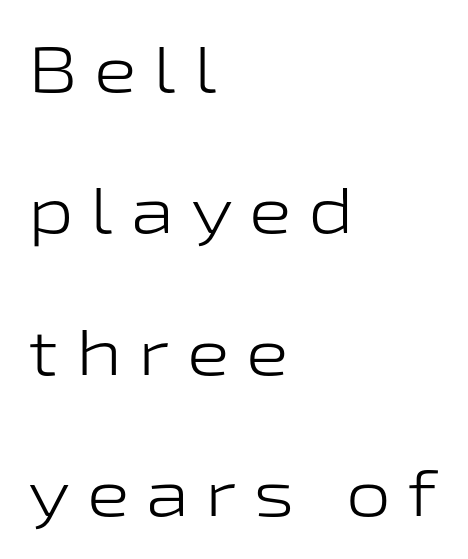
The image shows 64 px light, wide sans-serif type, upright; set left-aligned, loose line spacing (2.21x), unusually wide letter spacing (+0.26 em), not underlined; low stroke contrast and a medium x-height.
